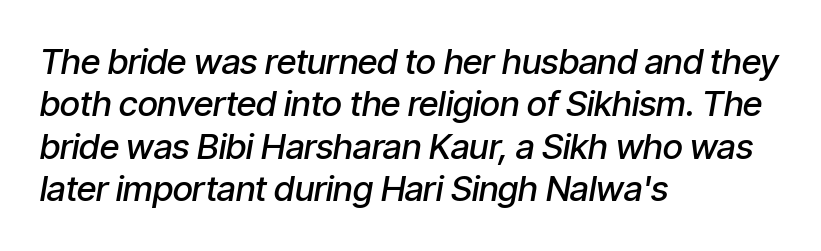
Q: Is the text bold? A: Semi-bold.
Q: Is the text italic (slanted)? A: Yes, it leans right by about 9 degrees.
Q: Is the text underlined? A: No.
Q: How is the paragraph aligned? A: Left-aligned.
Q: Is the spacing between letters normal or unusually wide? A: Normal.
Q: Width (condensed, normal, or wide)? A: Condensed.
Q: Stroke contrast? A: Low.
Q: x-height? A: Medium.
Q: Monospaced? A: No.
